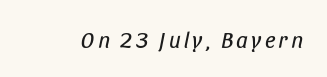
Q: Is the text bold? A: No.
Q: Is the text italic (slanted)? A: Yes, it leans right by about 11 degrees.
Q: Is the text underlined? A: No.
